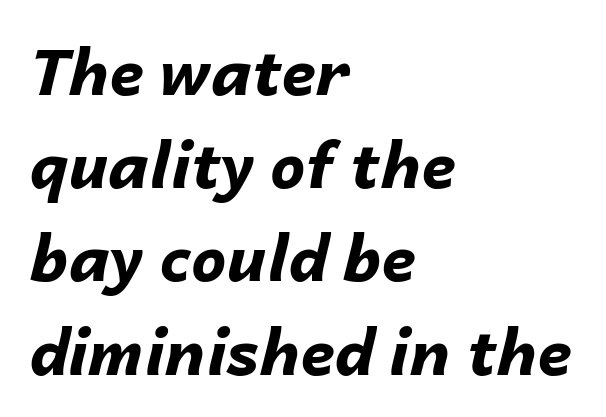
{"italic": "yes", "lean": "right", "slant_degrees": 14, "bold": "yes", "weight": "bold", "width": "normal", "stroke_contrast": "low", "x_height": "medium", "monospaced": "no", "underline": "no", "align": "left", "line_spacing": "normal", "line_spacing_ratio": 1.48, "letter_spacing": "normal", "letter_spacing_em": 0.0, "glyph_px": 63}
